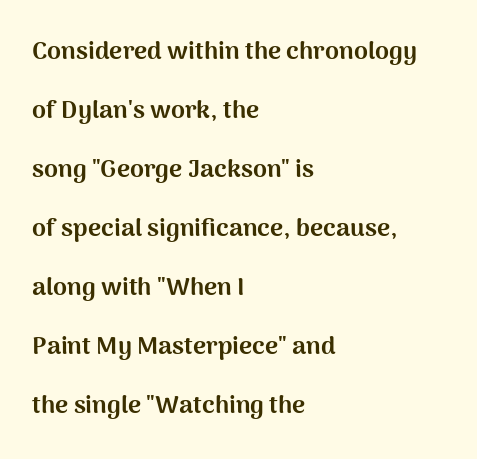
Q: Is the text bold? A: Yes.
Q: Is the text italic (slanted)? A: No, it is upright.
Q: Is the text underlined? A: No.
Q: How is the paragraph aligned? A: Left-aligned.
Q: Is the spacing between letters normal or unusually wide? A: Normal.
Q: Is the spacing between lines tight, normal or loose? A: Loose.
